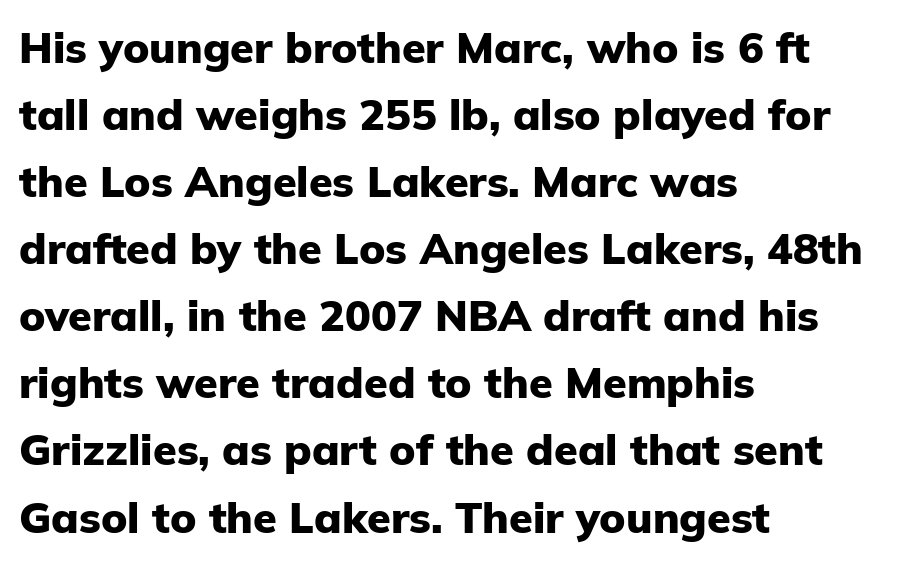
{"serif": "no", "italic": "no", "bold": "yes", "weight": "heavy", "width": "normal", "stroke_contrast": "low", "x_height": "medium", "monospaced": "no", "underline": "no", "align": "left", "line_spacing": "normal", "line_spacing_ratio": 1.56, "letter_spacing": "normal", "letter_spacing_em": 0.0, "glyph_px": 43}
